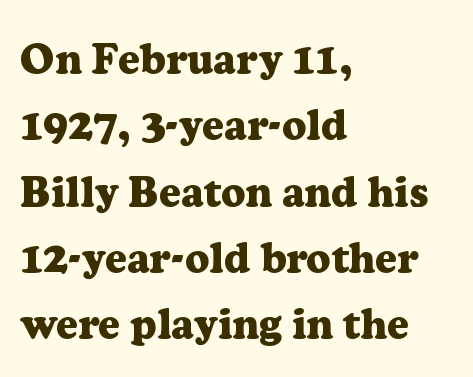
No extra tracking has been applied to these lines. Ordinary non-slanted type is in use. Every letter is thick-stroked: bold, no question. The face used here is proportionally spaced, like ordinary book or web type. The face used here is seriffed, in the tradition of book romans. Quick note: underline off.
